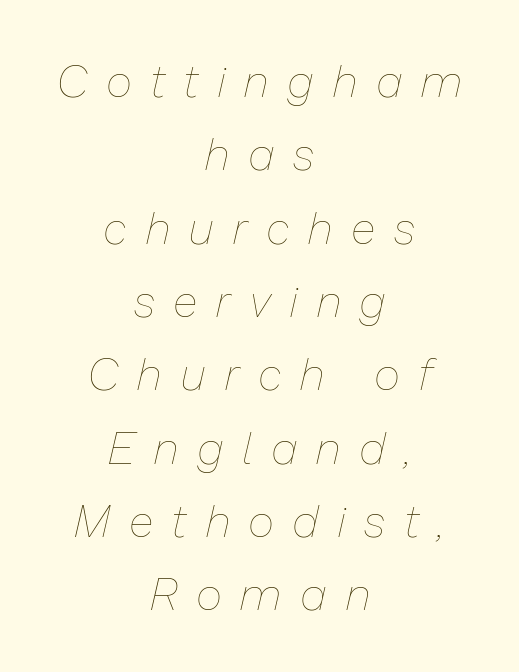
Q: Is the text bold? A: No.
Q: Is the text italic (slanted)? A: Yes, it leans right by about 13 degrees.
Q: Is the text underlined? A: No.
Q: How is the paragraph aligned? A: Centered.
Q: Is the spacing between letters normal or unusually wide? A: Unusually wide.
Q: Is the spacing between lines tight, normal or loose? A: Normal.
Q: Width (condensed, normal, or wide)? A: Normal.
Q: Stroke contrast? A: Low.
Q: x-height? A: Medium.
Q: Monospaced? A: No.
